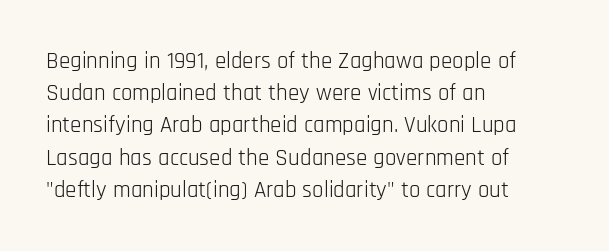
Regarding leading, the lines here are spaced in the standard way. The setting favours the left margin, as ordinary paragraphs usually do. The typeface has the unassuming heft of standard copy or less. The tracking reads as untouched default to a designer's eye. Type without underlining. Vertical strokes here are truly vertical.
